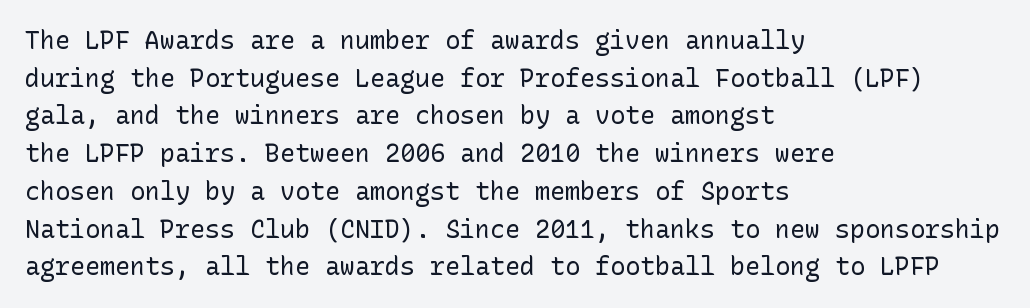
The face used here is rendered with its standard letterfit. Just letters on the line, the space beneath them empty. Caption: face not bold, strokes unweighted. Line spacing here is normal.
